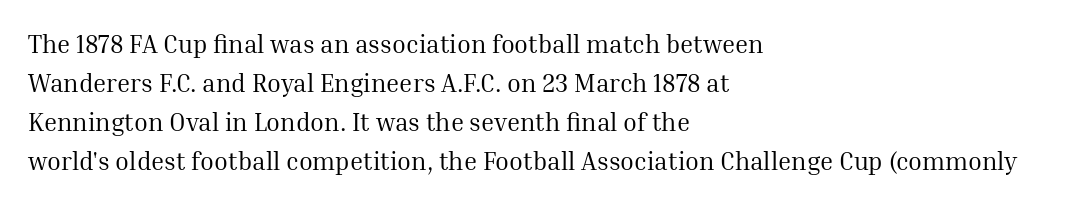
{"italic": "no", "bold": "no", "underline": "no", "align": "left", "line_spacing": "normal", "line_spacing_ratio": 1.56, "letter_spacing": "normal", "letter_spacing_em": 0.0, "glyph_px": 25}
